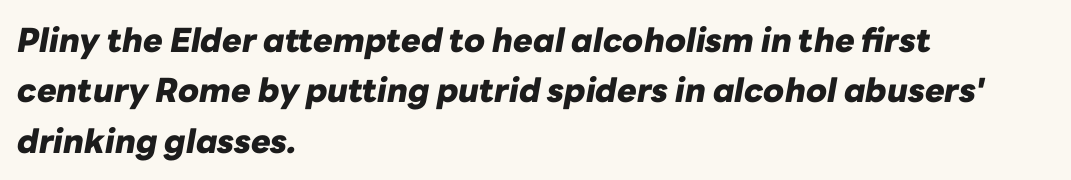
Q: Is the text bold? A: Yes.
Q: Is the text italic (slanted)? A: Yes, it leans right by about 10 degrees.
Q: Is the text underlined? A: No.
Q: How is the paragraph aligned? A: Left-aligned.
Q: Is the spacing between letters normal or unusually wide? A: Normal.
Q: Is the spacing between lines tight, normal or loose? A: Normal.
Q: Width (condensed, normal, or wide)? A: Normal.
Q: Stroke contrast? A: Low.
Q: x-height? A: Medium.
Q: Monospaced? A: No.
